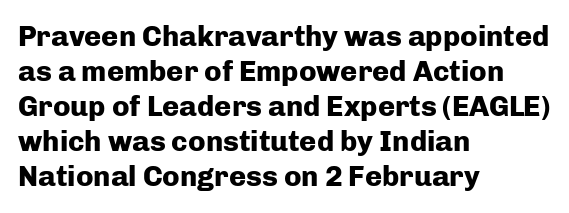
Q: Is the text bold? A: Yes.
Q: Is the text italic (slanted)? A: No, it is upright.
Q: Is the typeface a serif or a sans-serif typeface? A: Sans-serif.
Q: Is the text underlined? A: No.
Q: How is the paragraph aligned? A: Left-aligned.
Q: Is the spacing between letters normal or unusually wide? A: Normal.
Q: Width (condensed, normal, or wide)? A: Normal.
Q: Stroke contrast? A: Low.
Q: x-height? A: Medium.
Q: Monospaced? A: No.
